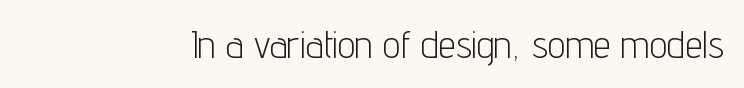
{"serif": "no", "italic": "no", "bold": "no", "weight": "light", "width": "condensed", "stroke_contrast": "low", "x_height": "medium", "monospaced": "no", "underline": "no", "letter_spacing": "normal", "letter_spacing_em": 0.0, "glyph_px": 39}
